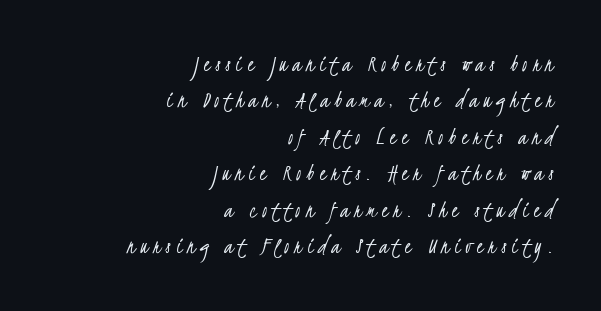
{"bold": "no", "underline": "no", "align": "right", "line_spacing": "normal", "line_spacing_ratio": 1.46, "letter_spacing": "wide", "letter_spacing_em": 0.21, "glyph_px": 25}
